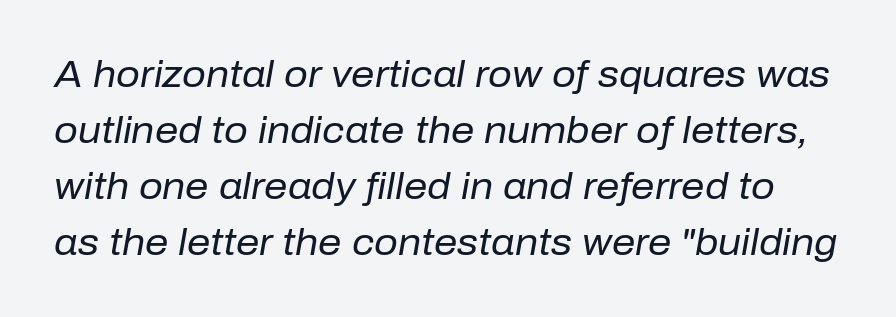
{"italic": "yes", "lean": "right", "slant_degrees": 10, "bold": "no", "weight": "regular", "width": "normal", "stroke_contrast": "low", "x_height": "medium", "monospaced": "no", "underline": "no", "line_spacing": "normal", "line_spacing_ratio": 1.51, "letter_spacing": "normal", "letter_spacing_em": 0.0, "glyph_px": 37}
